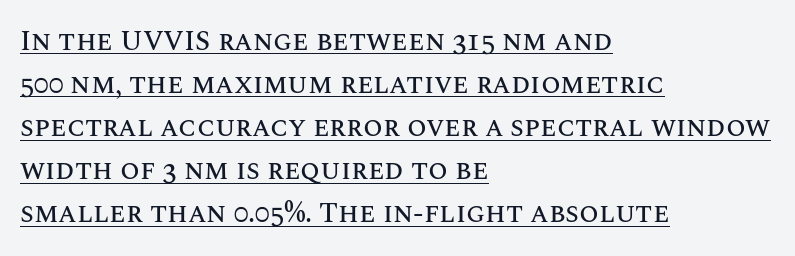
{"italic": "no", "width": "normal", "stroke_contrast": "medium", "x_height": "large", "monospaced": "no", "underline": "yes", "align": "left", "line_spacing": "normal", "line_spacing_ratio": 1.54, "letter_spacing": "normal", "letter_spacing_em": 0.0, "glyph_px": 28}
